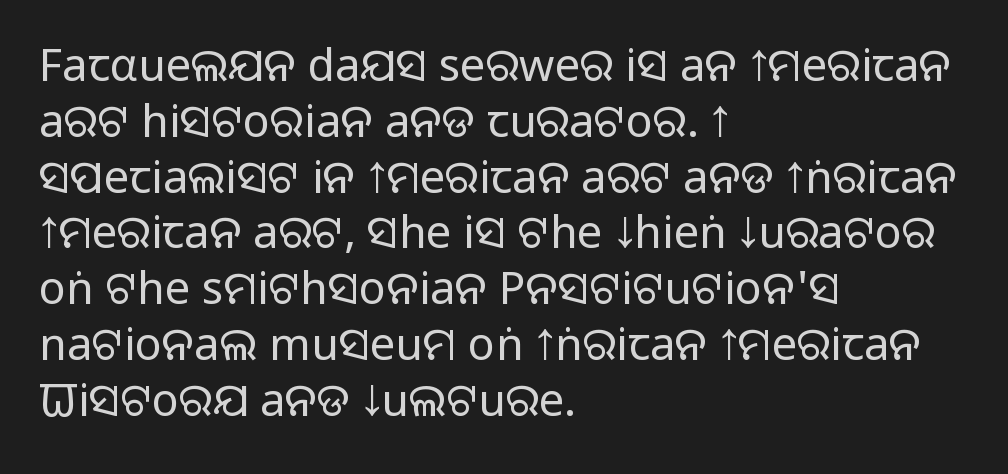
Q: Is the text bold? A: No.
Q: Is the text italic (slanted)? A: No, it is upright.
Q: Is the typeface a serif or a sans-serif typeface? A: Sans-serif.
Q: Is the text underlined? A: No.
Q: How is the paragraph aligned? A: Left-aligned.
Q: Is the spacing between letters normal or unusually wide? A: Normal.
Q: Width (condensed, normal, or wide)? A: Normal.
Q: Stroke contrast? A: Low.
Q: x-height? A: Large.
Q: Monospaced? A: No.
